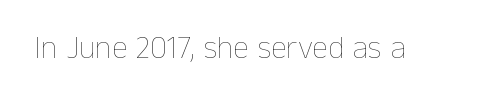
{"italic": "no", "bold": "no", "weight": "thin", "width": "normal", "stroke_contrast": "low", "x_height": "medium", "monospaced": "no", "underline": "no", "letter_spacing": "normal", "letter_spacing_em": 0.0, "glyph_px": 32}
